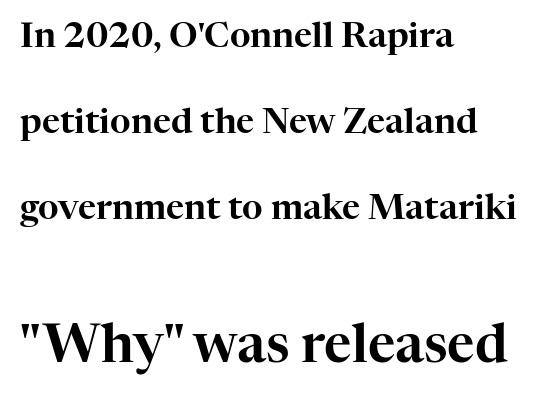
Q: Is the text italic (slanted)? A: No, it is upright.
Q: Is the typeface a serif or a sans-serif typeface? A: Serif.
Q: Is the text underlined? A: No.
Q: How is the paragraph aligned? A: Left-aligned.
Q: Is the spacing between letters normal or unusually wide? A: Normal.
Q: Is the spacing between lines tight, normal or loose? A: Loose.
Q: Which block of text is set in a larger size, the first (top) or the second (bottom)? A: The second (bottom) one.
Q: Width (condensed, normal, or wide)? A: Normal.
Q: Stroke contrast? A: High.
Q: x-height? A: Medium.
Q: Monospaced? A: No.
